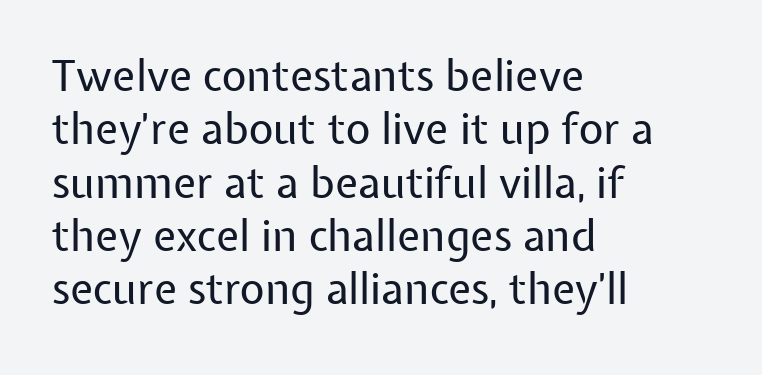
{"serif": "no", "italic": "no", "bold": "no", "weight": "regular", "width": "normal", "stroke_contrast": "low", "x_height": "medium", "monospaced": "no", "underline": "no", "align": "left", "line_spacing_ratio": 1.24, "letter_spacing": "normal", "letter_spacing_em": 0.0, "glyph_px": 43}
